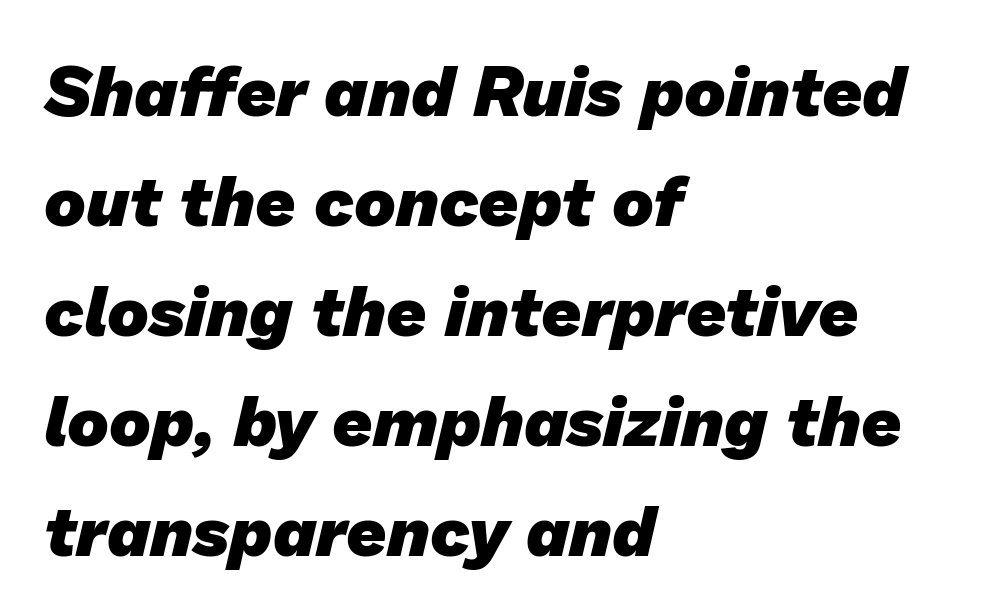
The image shows 70 px heavy sans-serif type; set left-aligned, normal line spacing (1.57x), normal letter spacing, not underlined; low stroke contrast and a medium x-height.
